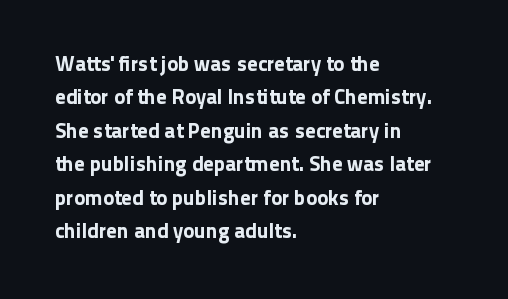
Nobody drew a line under any word here. A student would call this left alignment; a typographer would say flush left, rag right. Rendered with straight, roman letterforms. In terms of leading, this rendering sits right in the middle. Characters follow at the spacing the type designer built in.
